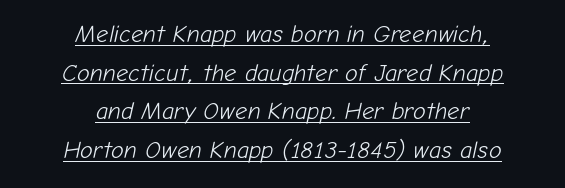
{"italic": "yes", "lean": "right", "slant_degrees": 12, "bold": "no", "underline": "yes", "align": "center", "line_spacing": "normal", "line_spacing_ratio": 1.61, "letter_spacing": "normal", "letter_spacing_em": 0.0, "glyph_px": 24}
